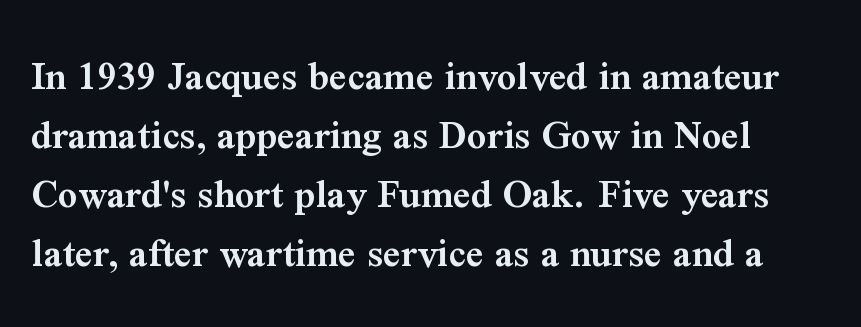
Q: Is the text bold? A: Semi-bold.
Q: Is the text italic (slanted)? A: No, it is upright.
Q: Is the typeface a serif or a sans-serif typeface? A: Serif.
Q: Is the text underlined? A: No.
Q: Is the spacing between letters normal or unusually wide? A: Normal.
Q: Is the spacing between lines tight, normal or loose? A: Normal.
Q: Width (condensed, normal, or wide)? A: Normal.
Q: Stroke contrast? A: Medium.
Q: x-height? A: Medium.
Q: Monospaced? A: No.
